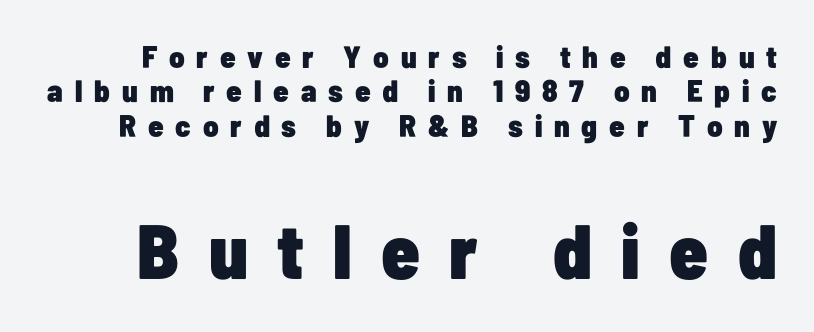
{"serif": "no", "italic": "no", "bold": "yes", "weight": "heavy", "width": "condensed", "stroke_contrast": "low", "x_height": "medium", "monospaced": "no", "underline": "no", "line_spacing": "tight", "line_spacing_ratio": 1.11, "letter_spacing": "wide", "letter_spacing_em": 0.38, "larger_block": "second", "size_ratio": 2.48, "glyph_px": 77}
